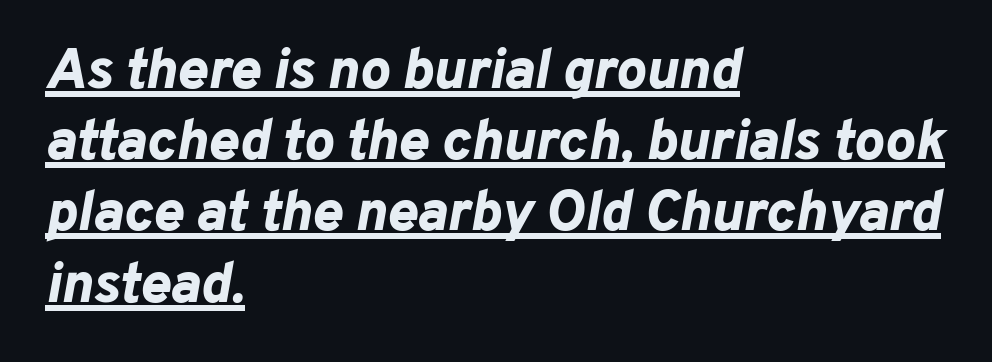
Q: Is the text bold? A: Yes.
Q: Is the text italic (slanted)? A: Yes, it leans right by about 10 degrees.
Q: Is the text underlined? A: Yes.
Q: How is the paragraph aligned? A: Left-aligned.
Q: Is the spacing between letters normal or unusually wide? A: Normal.
Q: Is the spacing between lines tight, normal or loose? A: Normal.
Q: Width (condensed, normal, or wide)? A: Normal.
Q: Stroke contrast? A: Low.
Q: x-height? A: Medium.
Q: Monospaced? A: No.
